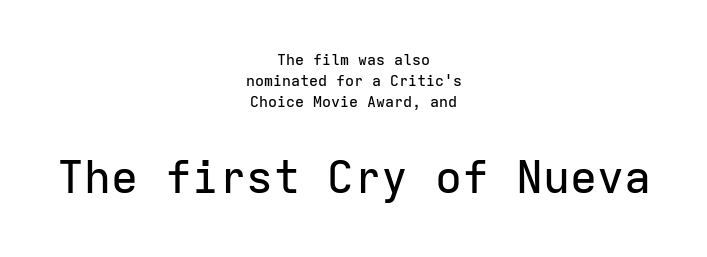
The image shows 45 px sans-serif type, upright, monospaced; set centered, normal line spacing (1.41x), normal letter spacing, not underlined; the second (bottom) block is 3.0x larger; low stroke contrast and a medium x-height.
